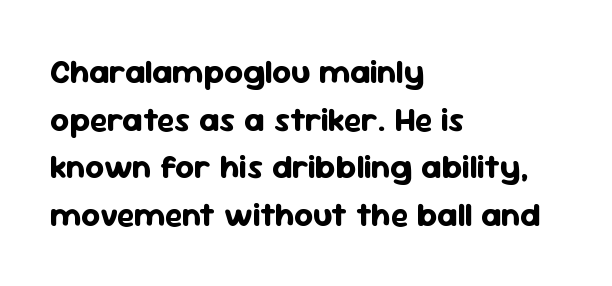
{"serif": "no", "italic": "no", "bold": "yes", "weight": "bold", "width": "normal", "stroke_contrast": "low", "x_height": "medium", "monospaced": "no", "underline": "no", "align": "left", "line_spacing": "normal", "line_spacing_ratio": 1.44, "letter_spacing": "normal", "letter_spacing_em": 0.0, "glyph_px": 33}
